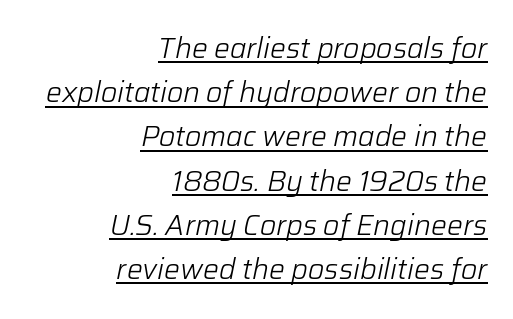
The image shows 28 px light type, italic (leaning right); set right-aligned, normal line spacing (1.58x), normal letter spacing, underlined; low stroke contrast and a medium x-height.
